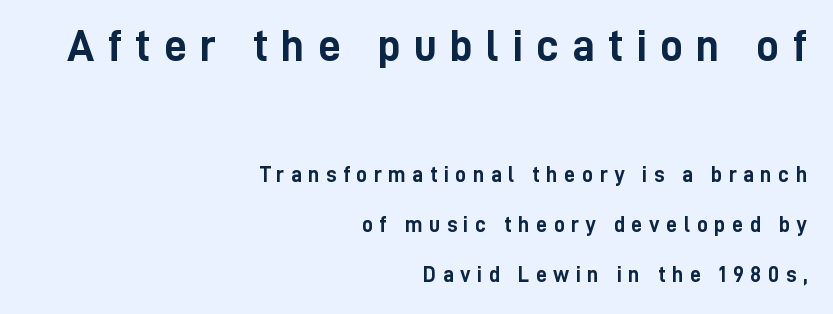
Which margin do the lines hug? The right one — the left edge is uneven. Italic? Not at all — the glyphs are vertical. Unlike a traditional serif, this face leaves its strokes unadorned. The block sitting higher on the canvas is the one with enlarged characters. Regarding leading, the lines here are spaced well apart.
